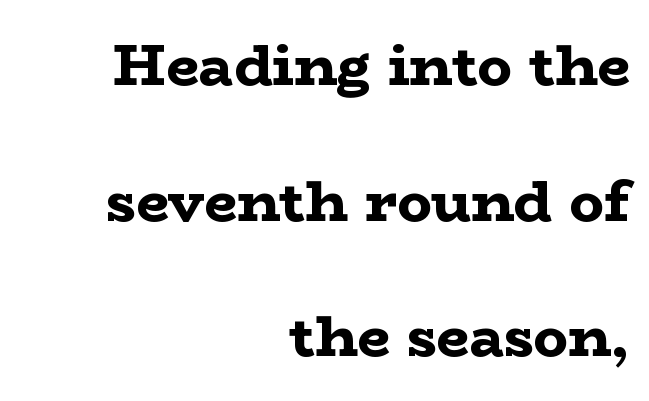
{"serif": "yes", "italic": "no", "bold": "yes", "weight": "bold", "width": "wide", "stroke_contrast": "low", "x_height": "medium", "monospaced": "no", "underline": "no", "align": "right", "line_spacing": "loose", "line_spacing_ratio": 2.34, "letter_spacing": "normal", "letter_spacing_em": 0.0, "glyph_px": 58}
